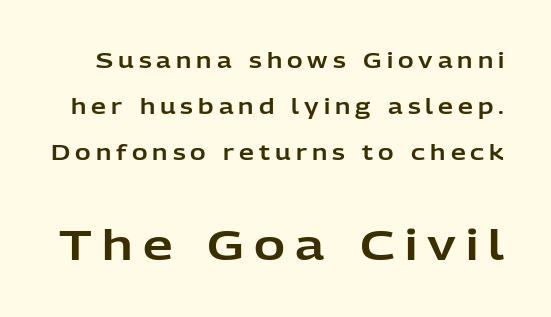
The image shows 42 px sans-serif type, upright; set loose line spacing (2.19x), unusually wide letter spacing (+0.24 em), not underlined; the second (bottom) block is 2.0x larger; low stroke contrast and a medium x-height.
